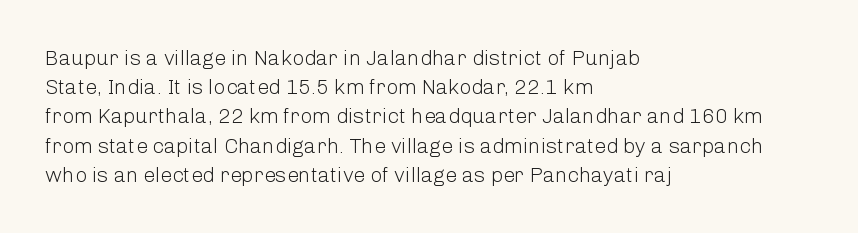
The image shows 21 px text type, upright; set left-aligned, normal line spacing (1.39x), normal letter spacing, not underlined.
